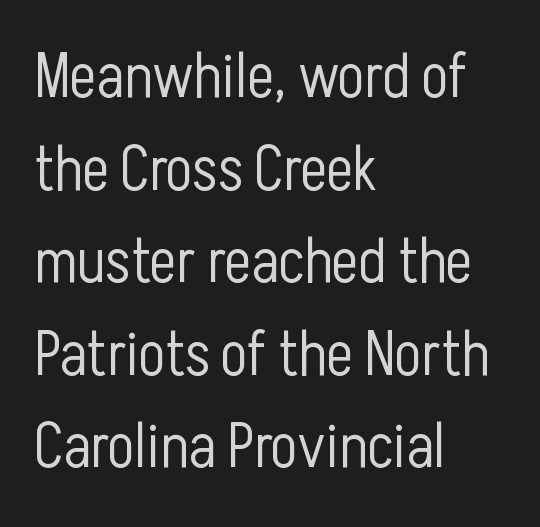
The passage shown has conventional tracking throughout. The rows are spaced the way most documents space them. Is the stroke heavy? The answer is a plain regular-or-lighter. Horizontally, the lines are justified to the leading edge only.
